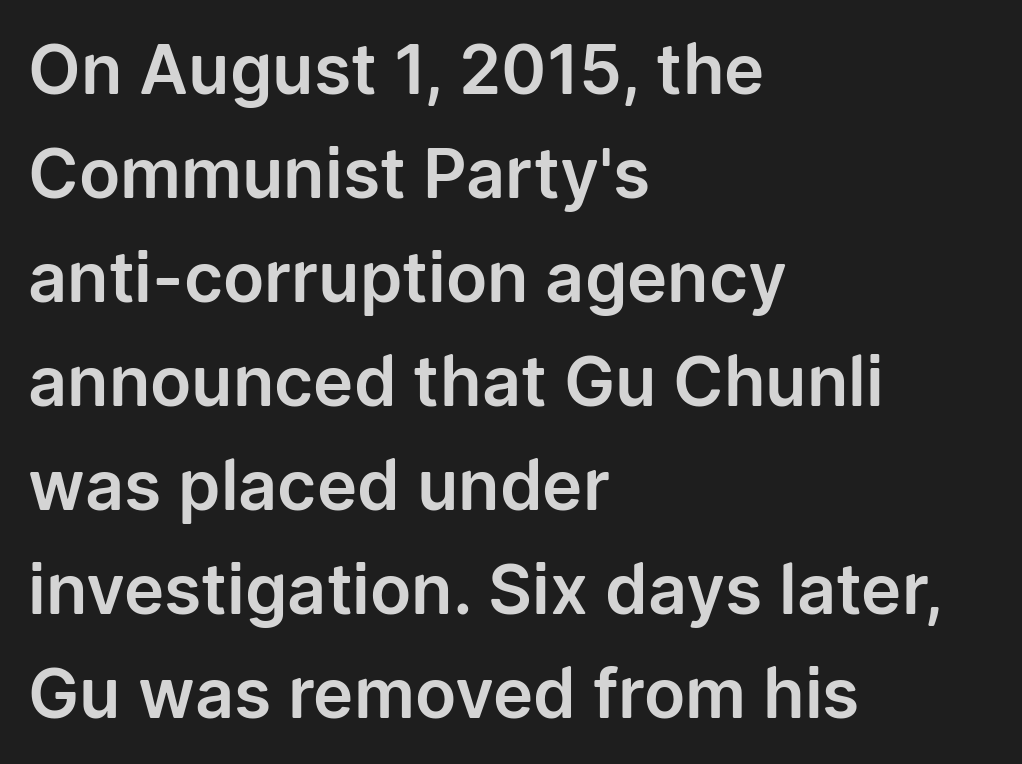
The image shows 68 px sans-serif type, upright; set left-aligned, normal line spacing (1.53x), normal letter spacing, not underlined; low stroke contrast and a medium x-height.
